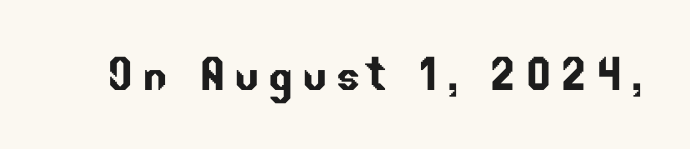
Classification — sans serif. Note the varied advance widths — an 'i' is clearly narrower than an 'm'. Only glyphs here, with clear space below each row.
